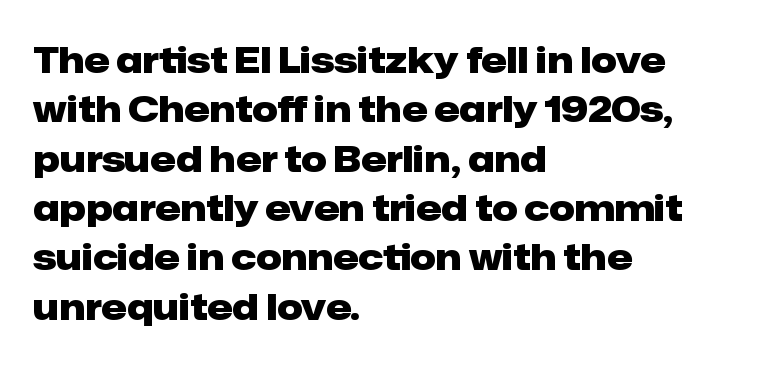
Q: Is the text bold? A: Yes.
Q: Is the text italic (slanted)? A: No, it is upright.
Q: Is the typeface a serif or a sans-serif typeface? A: Sans-serif.
Q: Is the text underlined? A: No.
Q: How is the paragraph aligned? A: Left-aligned.
Q: Is the spacing between letters normal or unusually wide? A: Normal.
Q: Is the spacing between lines tight, normal or loose? A: Normal.
Q: Width (condensed, normal, or wide)? A: Normal.
Q: Stroke contrast? A: Low.
Q: x-height? A: Medium.
Q: Monospaced? A: No.
